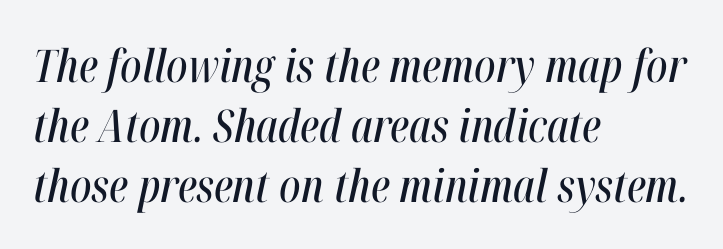
The area under the type is left untouched. Proportional: the letters do not fall into vertical columns. An italicized treatment has been applied to the whole sample. The block of text has a typical density, with ordinary space between rows. If you drew a ruler down the left edge, every line would touch it. Compared with typical body copy, the letter spacing here is the same.
